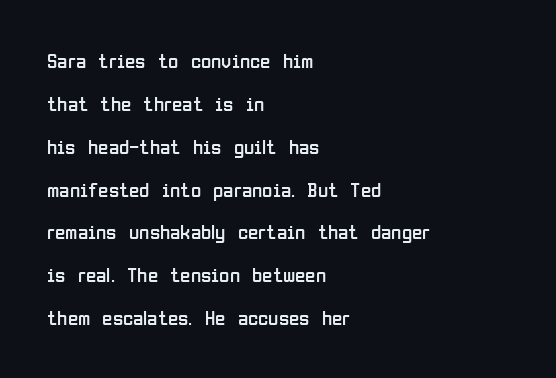
A typesetter would call this leading open, well beyond the default. Heaviness? Minimal to ordinary, like unemphasized prose. Just letters on the line, the space beneath them empty. Words appear dense and cohesive because spacing is normal.
